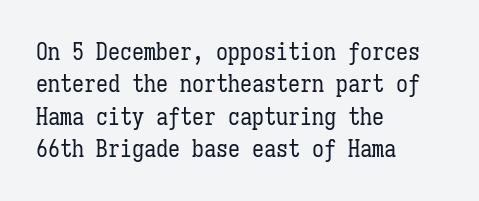
Q: Is the text bold? A: No.
Q: Is the text italic (slanted)? A: No, it is upright.
Q: Is the text underlined? A: No.
Q: How is the paragraph aligned? A: Left-aligned.
Q: Is the spacing between letters normal or unusually wide? A: Normal.
Q: Is the spacing between lines tight, normal or loose? A: Normal.
